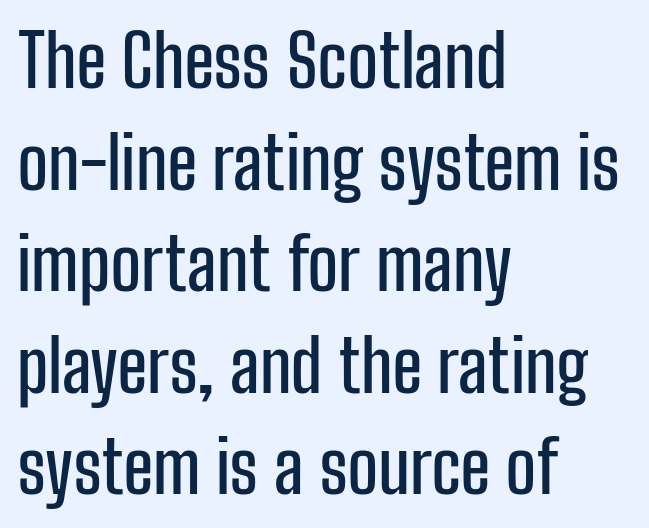
{"serif": "no", "italic": "no", "width": "condensed", "stroke_contrast": "low", "x_height": "medium", "monospaced": "no", "underline": "no", "align": "left", "line_spacing": "normal", "line_spacing_ratio": 1.41, "letter_spacing": "normal", "letter_spacing_em": 0.0, "glyph_px": 72}
